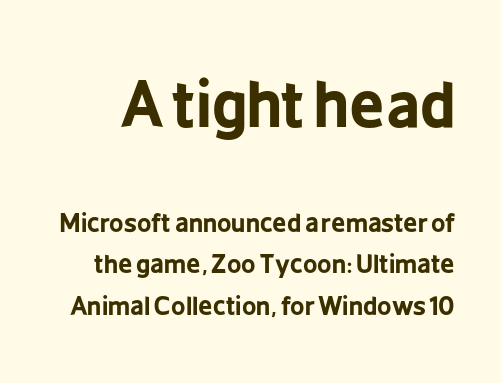
{"serif": "no", "italic": "no", "bold": "yes", "weight": "bold", "width": "condensed", "stroke_contrast": "low", "x_height": "medium", "monospaced": "no", "underline": "no", "line_spacing": "normal", "line_spacing_ratio": 1.66, "letter_spacing": "normal", "letter_spacing_em": 0.0, "larger_block": "first", "size_ratio": 2.48, "glyph_px": 62}
